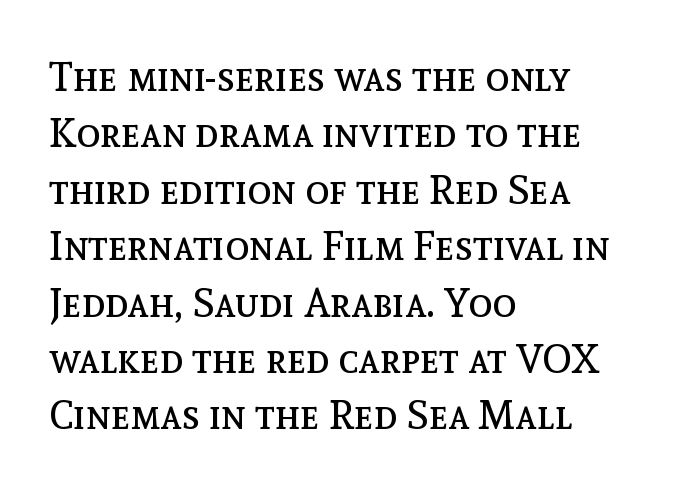
{"italic": "no", "bold": "no", "weight": "regular", "width": "normal", "x_height": "medium", "monospaced": "no", "underline": "no", "align": "left", "line_spacing": "normal", "line_spacing_ratio": 1.41, "letter_spacing": "normal", "letter_spacing_em": 0.0, "glyph_px": 40}
